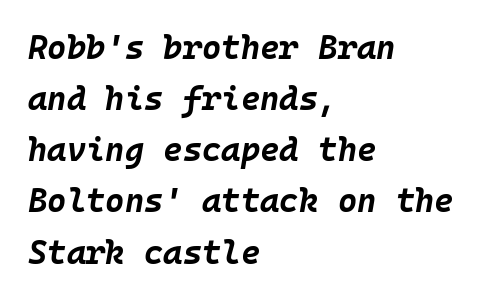
{"italic": "yes", "lean": "right", "slant_degrees": 10, "bold": "yes", "weight": "bold", "width": "normal", "stroke_contrast": "low", "x_height": "large", "monospaced": "yes", "underline": "no", "align": "left", "line_spacing": "normal", "line_spacing_ratio": 1.55, "letter_spacing": "normal", "letter_spacing_em": 0.0, "glyph_px": 33}
